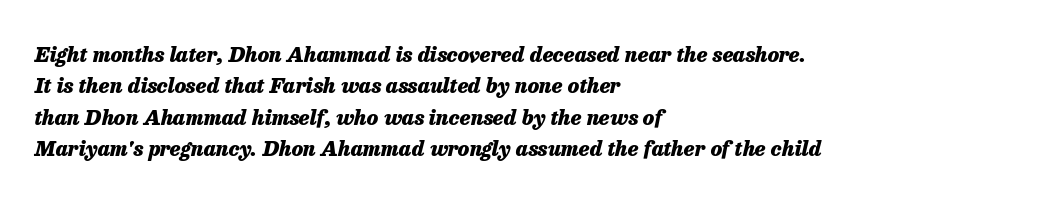
Q: Is the text bold? A: Yes.
Q: Is the text italic (slanted)? A: Yes, it leans right by about 13 degrees.
Q: Is the text underlined? A: No.
Q: How is the paragraph aligned? A: Left-aligned.
Q: Is the spacing between letters normal or unusually wide? A: Normal.
Q: Is the spacing between lines tight, normal or loose? A: Normal.
